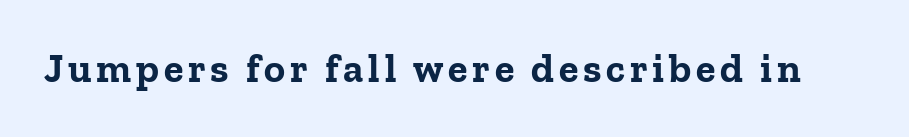
Q: Is the text bold? A: Yes.
Q: Is the text italic (slanted)? A: No, it is upright.
Q: Is the typeface a serif or a sans-serif typeface? A: Serif.
Q: Is the text underlined? A: No.
Q: Width (condensed, normal, or wide)? A: Normal.
Q: Stroke contrast? A: Low.
Q: x-height? A: Medium.
Q: Monospaced? A: No.
